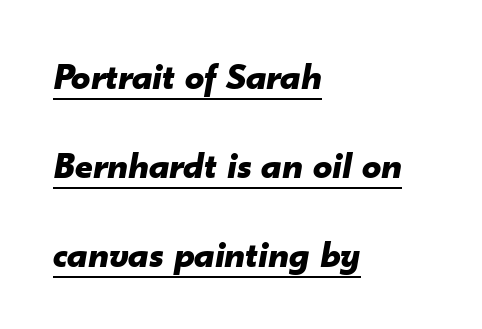
Q: Is the text bold? A: Yes.
Q: Is the text italic (slanted)? A: Yes, it leans right by about 10 degrees.
Q: Is the text underlined? A: Yes.
Q: How is the paragraph aligned? A: Left-aligned.
Q: Is the spacing between letters normal or unusually wide? A: Normal.
Q: Is the spacing between lines tight, normal or loose? A: Loose.
Q: Width (condensed, normal, or wide)? A: Normal.
Q: Stroke contrast? A: Low.
Q: x-height? A: Small.
Q: Monospaced? A: No.
